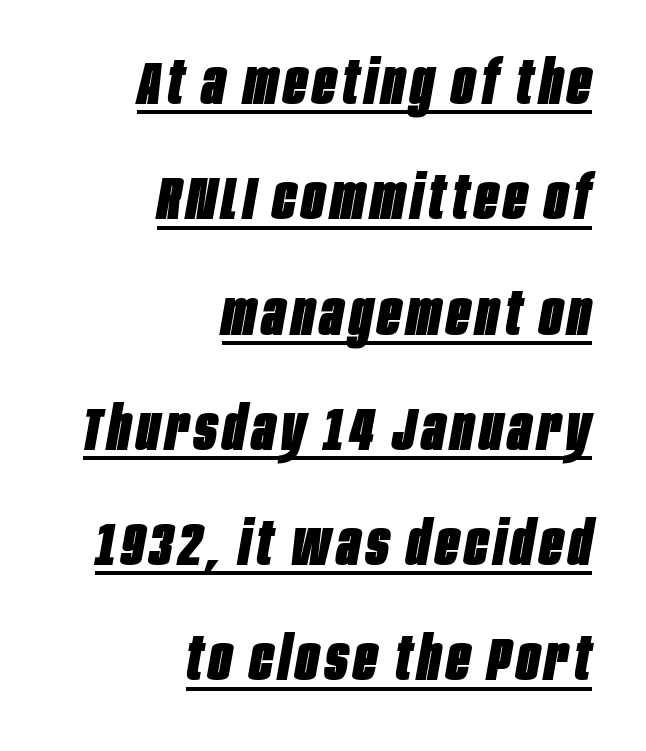
Q: Is the text bold? A: Yes.
Q: Is the text italic (slanted)? A: Yes, it leans right by about 10 degrees.
Q: Is the text underlined? A: Yes.
Q: How is the paragraph aligned? A: Right-aligned.
Q: Width (condensed, normal, or wide)? A: Condensed.
Q: Stroke contrast? A: Low.
Q: x-height? A: Large.
Q: Monospaced? A: No.
